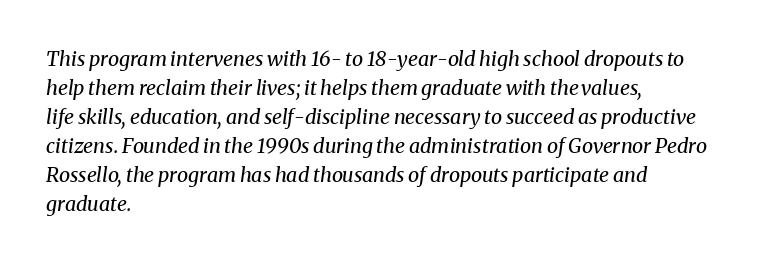
The image shows 20 px text type, italic (leaning right); set left-aligned, normal line spacing (1.45x), normal letter spacing, not underlined.
